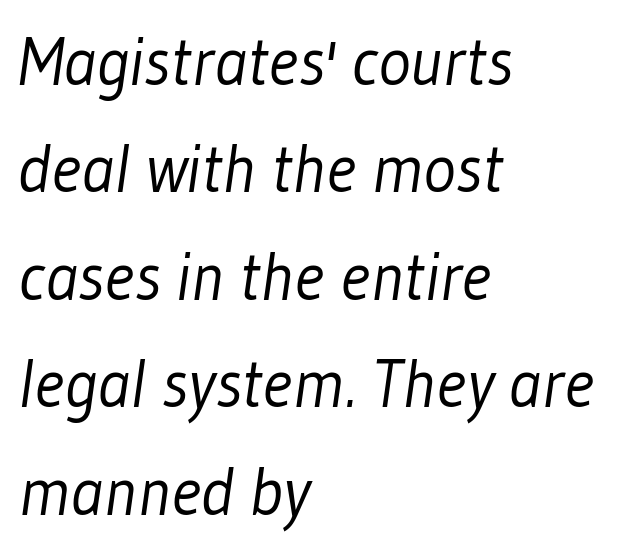
Q: Is the text bold? A: No.
Q: Is the typeface a serif or a sans-serif typeface? A: Sans-serif.
Q: Is the text underlined? A: No.
Q: How is the paragraph aligned? A: Left-aligned.
Q: Is the spacing between letters normal or unusually wide? A: Normal.
Q: Is the spacing between lines tight, normal or loose? A: Normal.
Q: Width (condensed, normal, or wide)? A: Condensed.
Q: Stroke contrast? A: Low.
Q: x-height? A: Medium.
Q: Monospaced? A: No.
